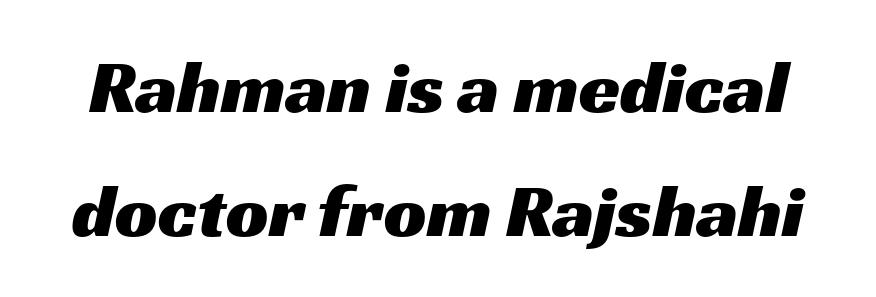
The image shows 75 px wide sans-serif type; set normal line spacing (1.66x), normal letter spacing, not underlined; medium stroke contrast and a medium x-height.
